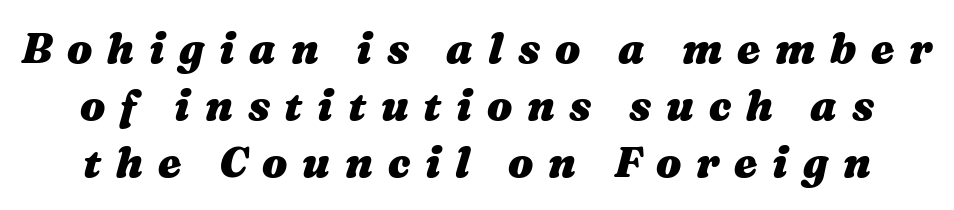
Vertically, the passage feels balanced, rows spaced as you'd expect. A typesetter would call this heavily tracked-out type. Letters rest on an invisible, unmarked baseline. Quick note: italic.
